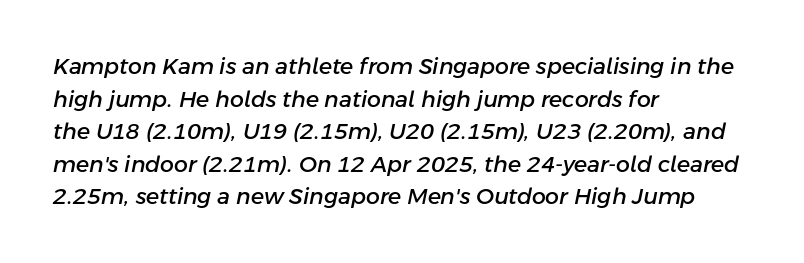
Short and long lines alike share a common starting point at left. Evenly set lines give the paragraph a standard silhouette. Each word holds together tightly as a unit, with standard inter-letter gaps. In terms of posture, this sample is oblique. Nobody drew a line under any word here.
